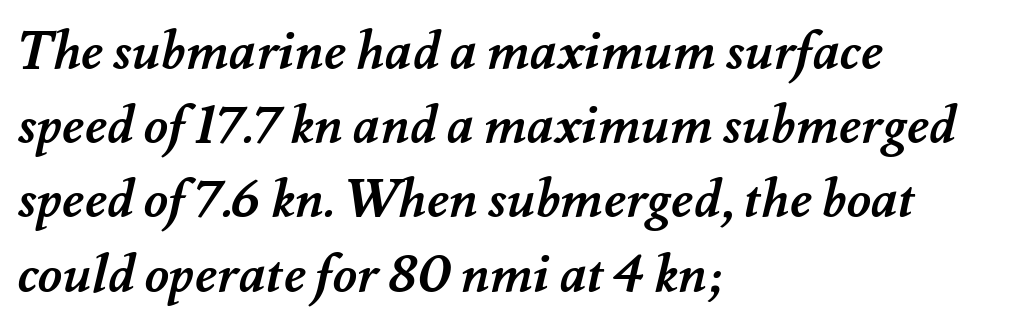
Compared with typical paragraphs, the rows here are spaced about the same. Every row of glyphs begins at an identical x-position on the left. Descenders are the only things crossing below the line. Each glyph is drawn with heavy, bold strokes.
